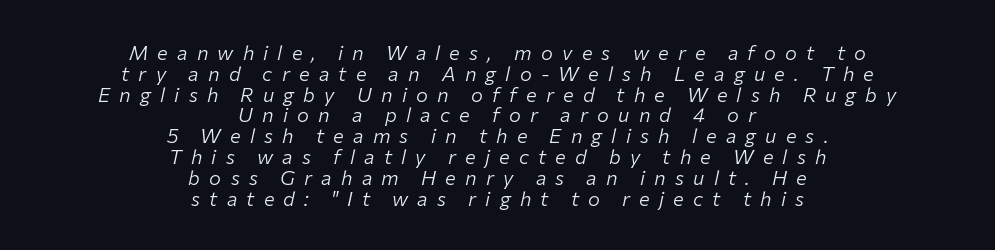
{"italic": "yes", "lean": "right", "slant_degrees": 12, "bold": "no", "underline": "no", "align": "center", "line_spacing": "tight", "line_spacing_ratio": 1.04, "letter_spacing": "wide", "letter_spacing_em": 0.46, "glyph_px": 20}
